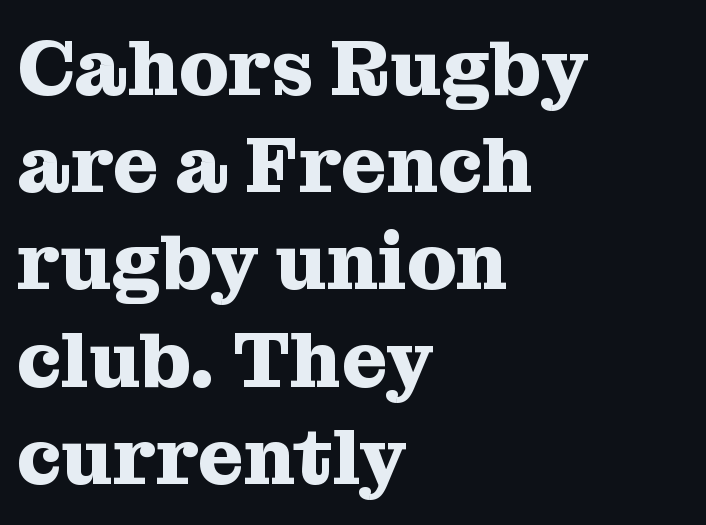
The image shows 79 px heavy serif type, upright; set left-aligned, line spacing 1.23x, normal letter spacing, not underlined; medium stroke contrast and a medium x-height.
